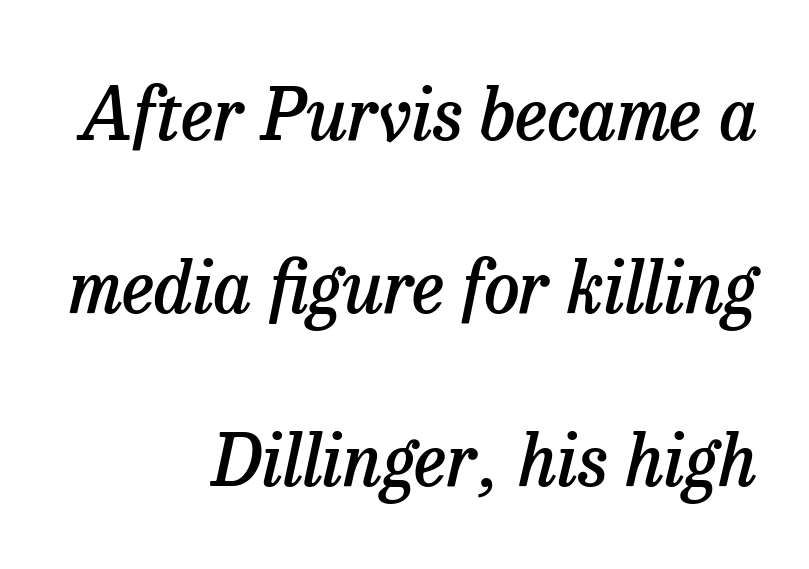
The image shows 71 px semibold serif type, italic (leaning right); set right-aligned, loose line spacing (2.44x), normal letter spacing, not underlined; low stroke contrast and a medium x-height.
